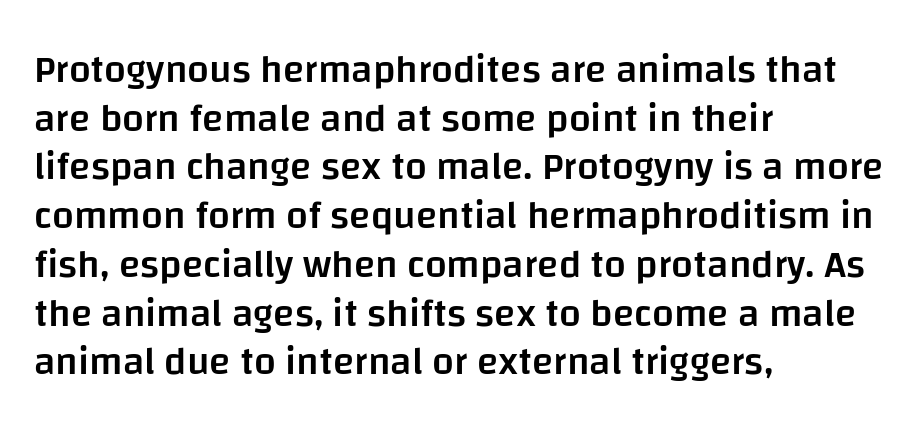
{"serif": "no", "italic": "no", "bold": "semi", "weight": "semibold", "width": "normal", "stroke_contrast": "low", "x_height": "large", "monospaced": "no", "underline": "no", "align": "left", "line_spacing": "normal", "line_spacing_ratio": 1.25, "letter_spacing": "normal", "letter_spacing_em": 0.0, "glyph_px": 39}
